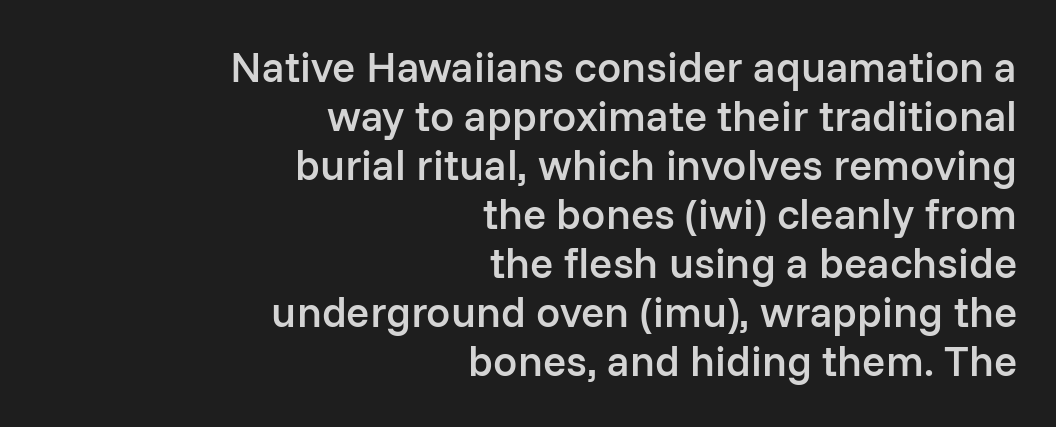
{"serif": "no", "italic": "no", "bold": "semi", "weight": "semibold", "width": "normal", "stroke_contrast": "low", "x_height": "medium", "monospaced": "no", "underline": "no", "align": "right", "line_spacing": "tight", "line_spacing_ratio": 1.14, "letter_spacing": "normal", "letter_spacing_em": 0.0, "glyph_px": 43}
